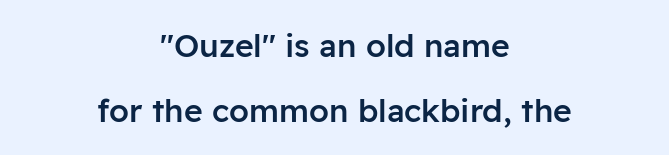
Leftover space on each line is divided equally before and after the words. Looks like regular typesetting: each glyph gets only the width it needs. Stems and bowls a touch heavier than normal — semibold. There is no visible air inserted between adjacent glyphs. Bare-footed words on every line.
